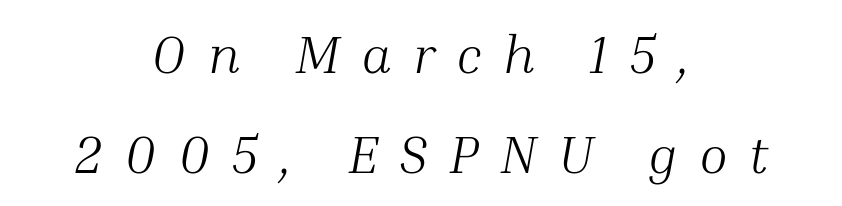
The image shows 53 px light serif type, italic (leaning right); set centered, line spacing 1.88x, unusually wide letter spacing (+0.4 em), not underlined; medium stroke contrast and a medium x-height.
